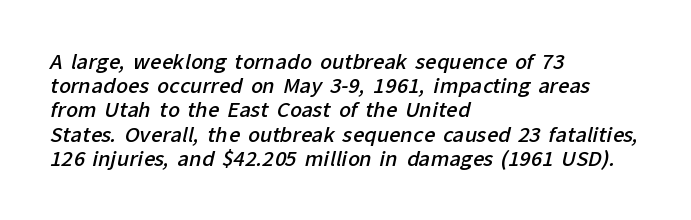
The image shows 20 px text type; set left-aligned, line spacing 1.21x, normal letter spacing, not underlined.
